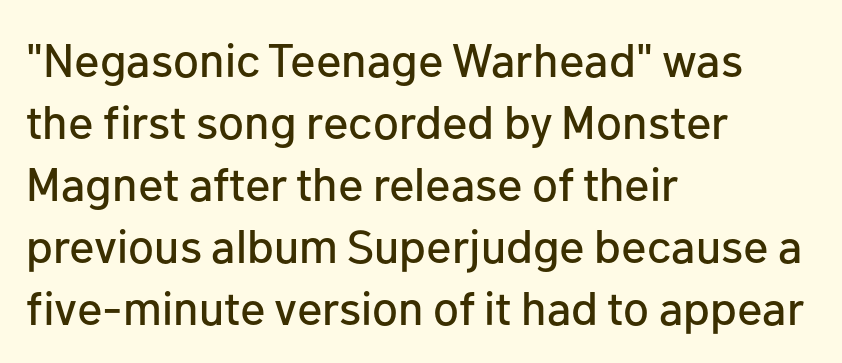
Q: Is the text italic (slanted)? A: No, it is upright.
Q: Is the typeface a serif or a sans-serif typeface? A: Sans-serif.
Q: Is the text underlined? A: No.
Q: How is the paragraph aligned? A: Left-aligned.
Q: Is the spacing between letters normal or unusually wide? A: Normal.
Q: Is the spacing between lines tight, normal or loose? A: Normal.
Q: Width (condensed, normal, or wide)? A: Normal.
Q: Stroke contrast? A: Low.
Q: x-height? A: Medium.
Q: Monospaced? A: No.
